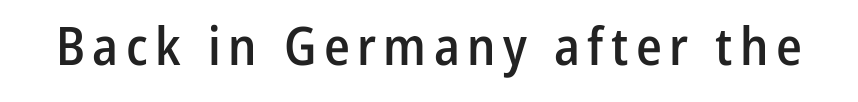
The image shows 53 px semibold, condensed sans-serif type, upright; set not underlined; low stroke contrast and a medium x-height.
